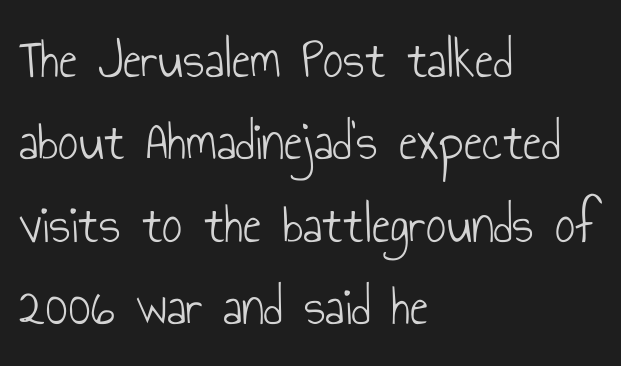
Quick note: interline space is typical. A bare baseline throughout the passage. The specimen reads as upright at a glance. The rendering uses natural spacing where letterforms have individual widths. Examine the stroke ends and you'll find no serifs.
